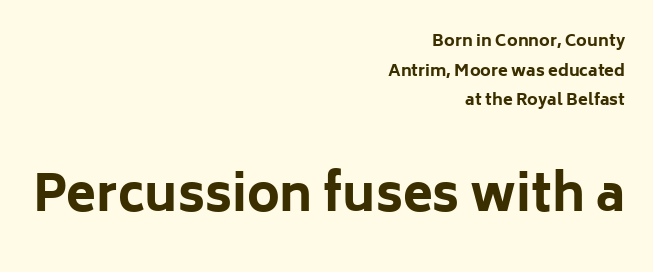
Q: Is the text bold? A: Yes.
Q: Is the text italic (slanted)? A: No, it is upright.
Q: Is the typeface a serif or a sans-serif typeface? A: Sans-serif.
Q: Is the text underlined? A: No.
Q: How is the paragraph aligned? A: Right-aligned.
Q: Is the spacing between letters normal or unusually wide? A: Normal.
Q: Which block of text is set in a larger size, the first (top) or the second (bottom)? A: The second (bottom) one.
Q: Width (condensed, normal, or wide)? A: Normal.
Q: Stroke contrast? A: Low.
Q: x-height? A: Medium.
Q: Monospaced? A: No.
